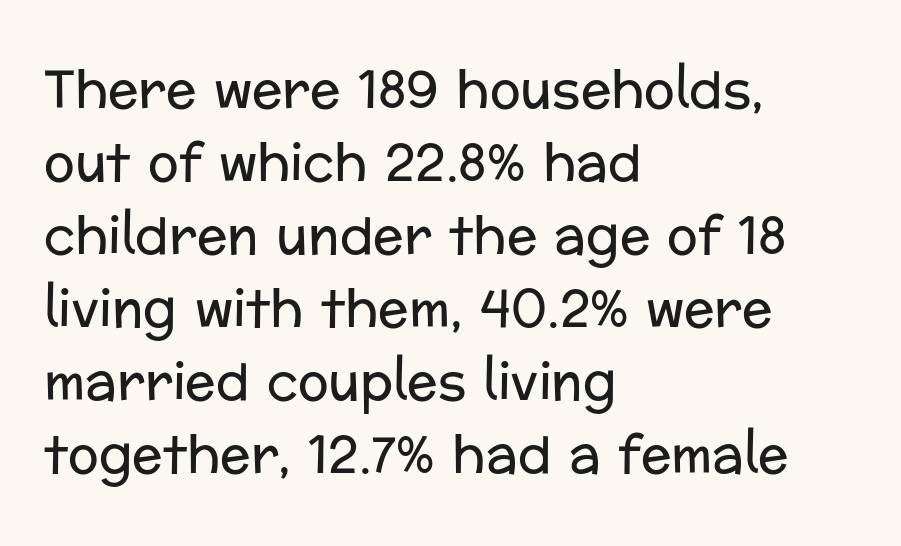
{"serif": "no", "italic": "no", "bold": "no", "weight": "regular", "width": "normal", "stroke_contrast": "low", "x_height": "medium", "monospaced": "no", "underline": "no", "align": "left", "line_spacing": "normal", "line_spacing_ratio": 1.43, "letter_spacing": "normal", "letter_spacing_em": 0.0, "glyph_px": 51}
